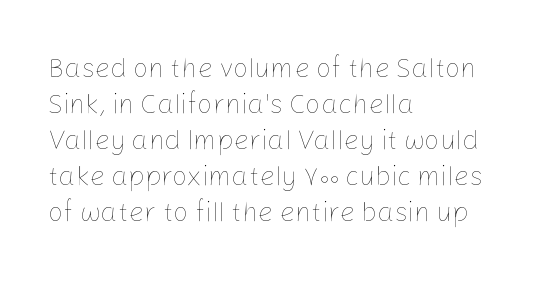
The image shows 27 px text type, upright; set left-aligned, normal line spacing (1.33x), normal letter spacing, not underlined.
